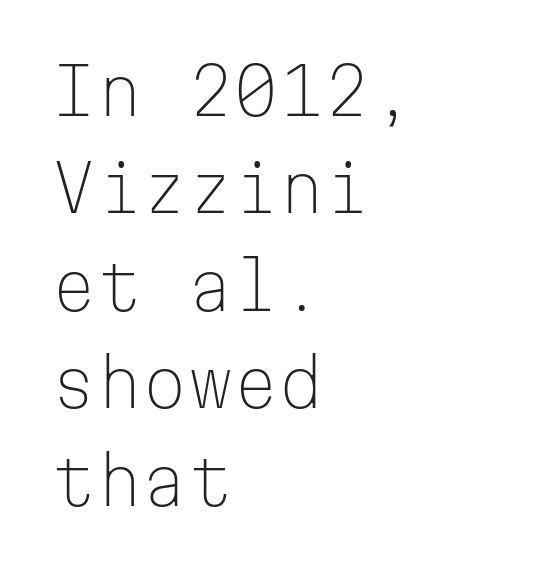
The image shows 65 px light sans-serif type, upright, monospaced; set left-aligned, normal line spacing (1.5x), normal letter spacing, not underlined; low stroke contrast and a medium x-height.
